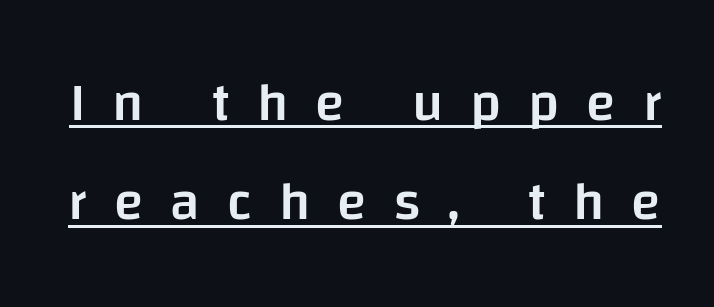
{"serif": "no", "italic": "no", "bold": "semi", "weight": "semibold", "width": "normal", "stroke_contrast": "low", "x_height": "large", "monospaced": "no", "underline": "yes", "line_spacing_ratio": 1.84, "letter_spacing": "wide", "letter_spacing_em": 0.5, "glyph_px": 54}
